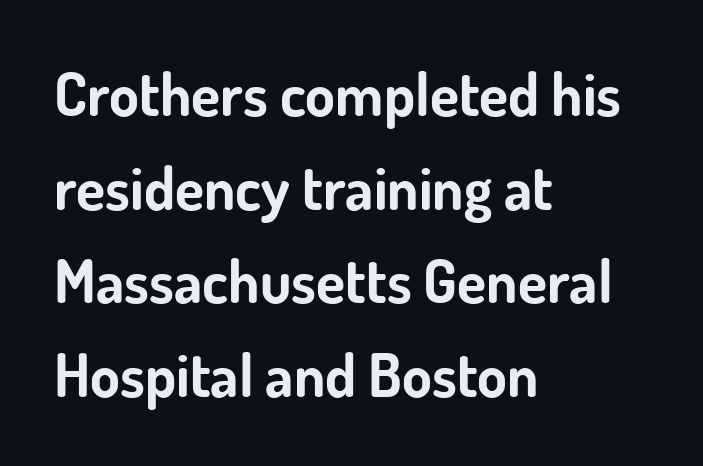
The image shows 60 px bold sans-serif type, upright; set left-aligned, normal line spacing (1.56x), normal letter spacing, not underlined; low stroke contrast and a small x-height.
